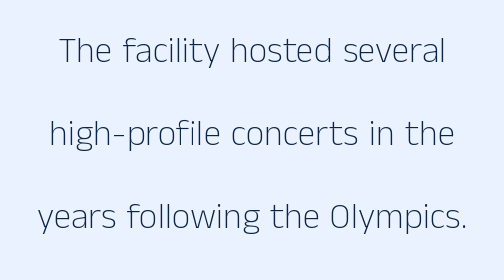
No italicization has been applied; the sample stays upright. This is sans-serif lettering, the kind often seen on screens and signage. The designer dialed line spacing up above the default. What stands out about the letter spacing? Nothing — it is the standard amount. Is this a fixed-width face? No — the glyphs have proportional, varying widths.
